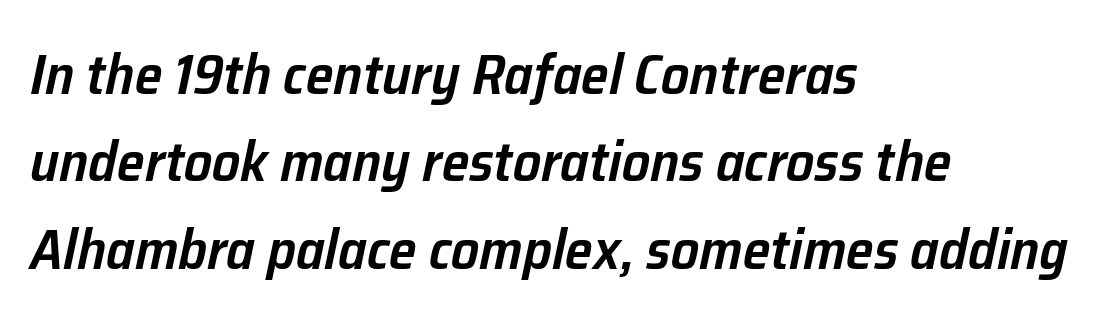
{"italic": "yes", "lean": "right", "slant_degrees": 12, "bold": "semi", "weight": "semibold", "width": "normal", "stroke_contrast": "low", "x_height": "medium", "monospaced": "no", "underline": "no", "align": "left", "line_spacing": "normal", "line_spacing_ratio": 1.56, "letter_spacing": "normal", "letter_spacing_em": 0.0, "glyph_px": 56}
